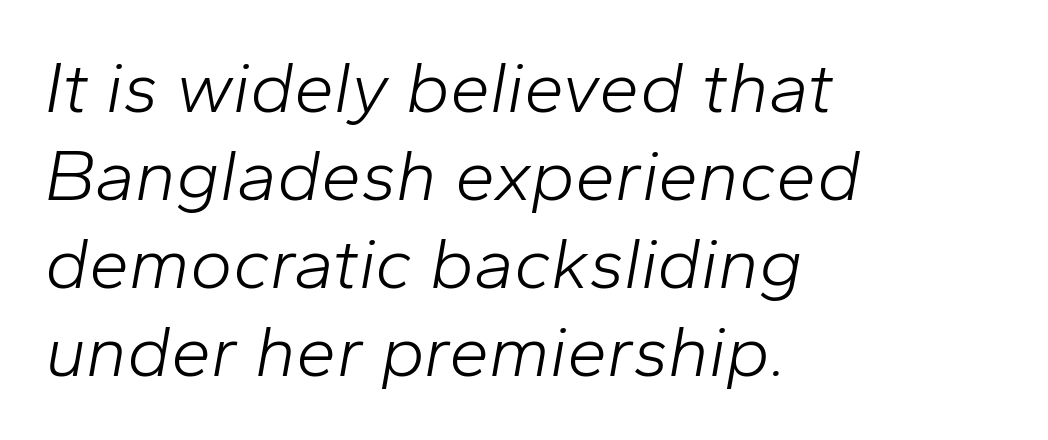
The image shows 72 px light type, italic (leaning right); set left-aligned, line spacing 1.22x, normal letter spacing, not underlined; low stroke contrast and a medium x-height.
